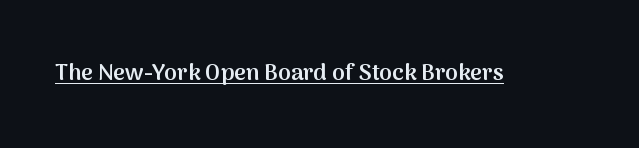
The image shows 23 px text type, upright; set normal letter spacing, underlined.
